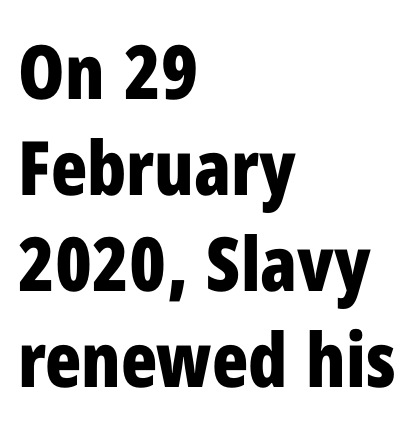
Has an underline been added? It has not. These lines are composed in type without serifs. You could call the tracking neutral — neither tight nor loose. You'd pick this weight for a headline — it's a proper bold.
